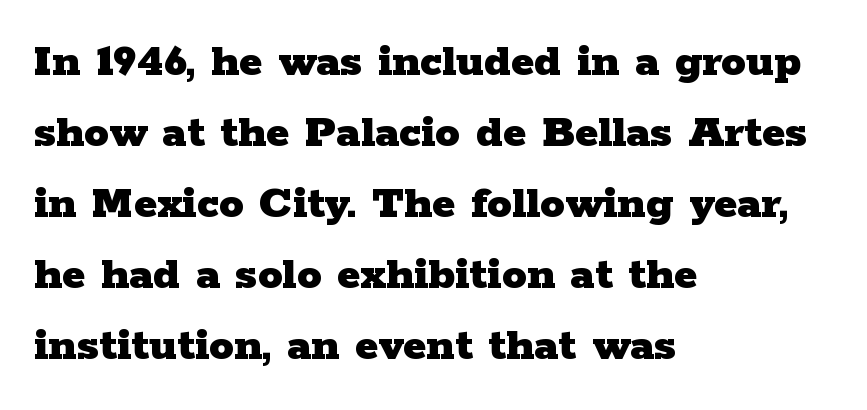
Q: Is the text bold? A: Yes.
Q: Is the text italic (slanted)? A: No, it is upright.
Q: Is the typeface a serif or a sans-serif typeface? A: Serif.
Q: Is the text underlined? A: No.
Q: How is the paragraph aligned? A: Left-aligned.
Q: Is the spacing between letters normal or unusually wide? A: Normal.
Q: Is the spacing between lines tight, normal or loose? A: Normal.
Q: Width (condensed, normal, or wide)? A: Wide.
Q: Stroke contrast? A: Low.
Q: x-height? A: Medium.
Q: Monospaced? A: No.
